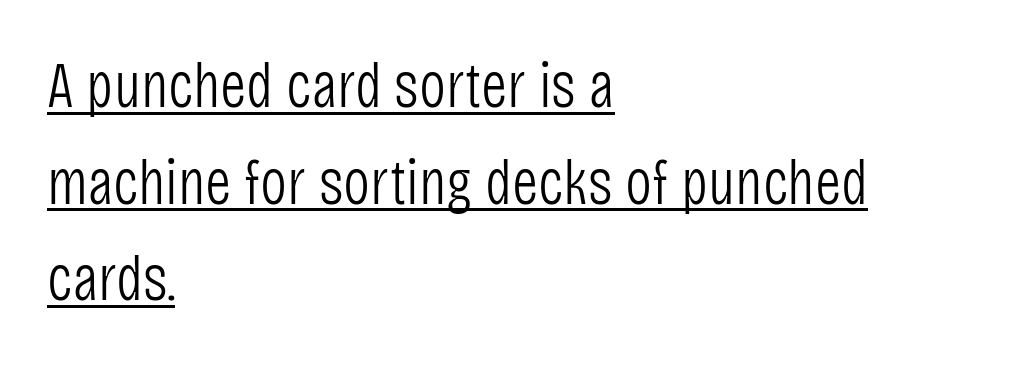
The tracking reads as untouched default to a designer's eye. The rag falls on the right side of this text block. Leading matches the norm, producing a regular column. When letters stand straight like this, we call the style roman or upright. The font sits on the lighter half of the weight spectrum, regular included.
